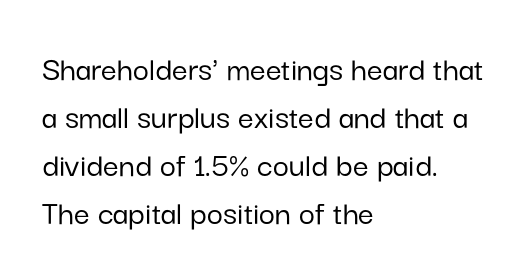
When letters stand straight like this, we call the style roman or upright. The leading is moderate, giving the passage an even texture. A typesetter would call this proportional, since set widths differ per character. Check where the strokes stop: nothing finishes them off — pure sans. The letterforms sit shoulder to shoulder at normal distance. The specimen omits any rule beneath the text block's lines.
